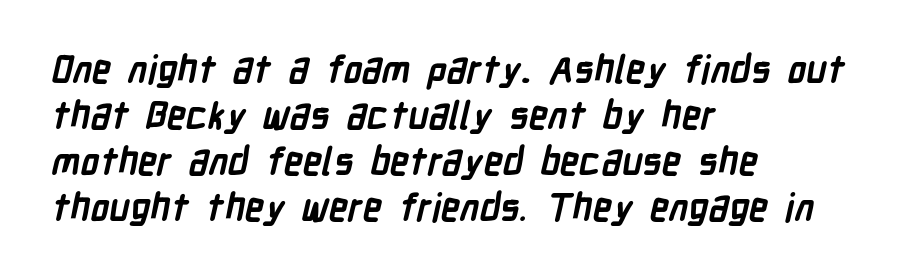
Q: Is the text bold? A: Yes.
Q: Is the typeface a serif or a sans-serif typeface? A: Sans-serif.
Q: Is the text underlined? A: No.
Q: How is the paragraph aligned? A: Left-aligned.
Q: Is the spacing between letters normal or unusually wide? A: Normal.
Q: Width (condensed, normal, or wide)? A: Condensed.
Q: Stroke contrast? A: Low.
Q: x-height? A: Medium.
Q: Monospaced? A: No.
